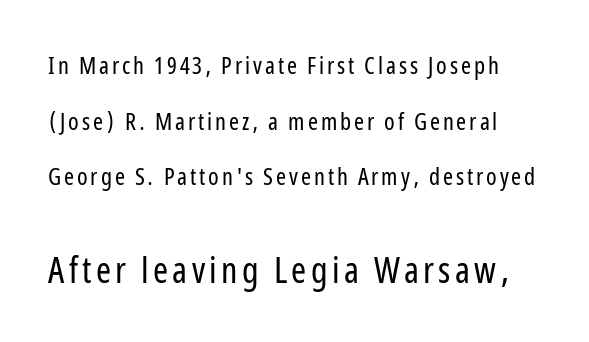
Q: Is the text bold? A: No.
Q: Is the text italic (slanted)? A: No, it is upright.
Q: Is the typeface a serif or a sans-serif typeface? A: Sans-serif.
Q: Is the text underlined? A: No.
Q: Is the spacing between lines tight, normal or loose? A: Loose.
Q: Which block of text is set in a larger size, the first (top) or the second (bottom)? A: The second (bottom) one.
Q: Width (condensed, normal, or wide)? A: Condensed.
Q: Stroke contrast? A: Low.
Q: x-height? A: Medium.
Q: Monospaced? A: No.
